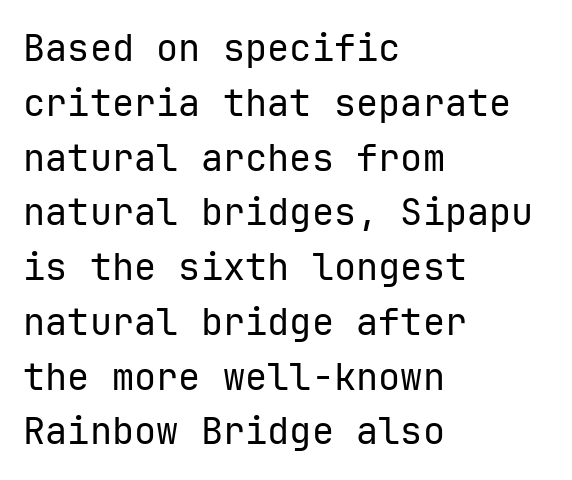
Q: Is the text bold? A: No.
Q: Is the text italic (slanted)? A: No, it is upright.
Q: Is the typeface a serif or a sans-serif typeface? A: Sans-serif.
Q: Is the text underlined? A: No.
Q: How is the paragraph aligned? A: Left-aligned.
Q: Is the spacing between letters normal or unusually wide? A: Normal.
Q: Is the spacing between lines tight, normal or loose? A: Normal.
Q: Width (condensed, normal, or wide)? A: Normal.
Q: Stroke contrast? A: Low.
Q: x-height? A: Medium.
Q: Monospaced? A: Yes.
